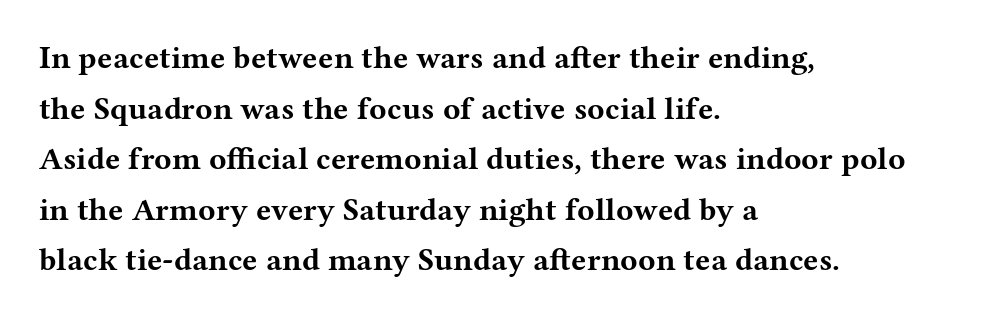
Underline: absent. Does the leading feel generous? No, just average. The letters advance in unequal steps, a hallmark of proportional type. The typesetting leans heavy: a genuine bold.
